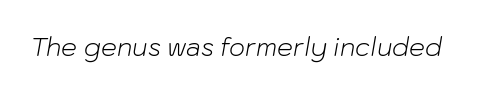
Q: Is the text bold? A: No.
Q: Is the text italic (slanted)? A: Yes, it leans right by about 10 degrees.
Q: Is the text underlined? A: No.
Q: Is the spacing between letters normal or unusually wide? A: Normal.
